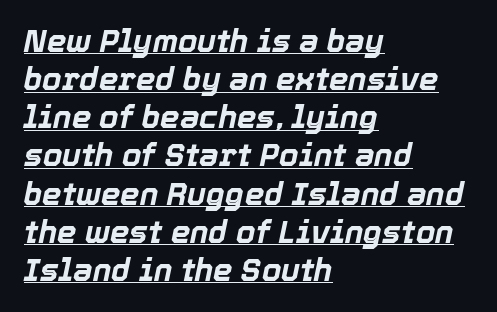
{"italic": "yes", "lean": "right", "slant_degrees": 12, "bold": "yes", "weight": "bold", "width": "normal", "x_height": "medium", "monospaced": "no", "underline": "yes", "align": "left", "line_spacing_ratio": 1.23, "letter_spacing": "normal", "letter_spacing_em": 0.0, "glyph_px": 31}
